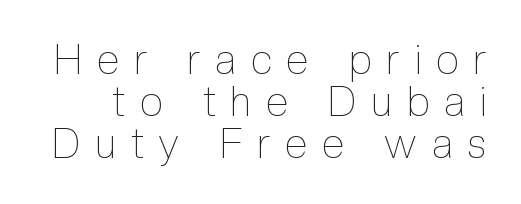
{"italic": "no", "bold": "no", "weight": "thin", "width": "condensed", "x_height": "medium", "monospaced": "no", "underline": "no", "line_spacing": "tight", "line_spacing_ratio": 1.03, "letter_spacing": "wide", "letter_spacing_em": 0.37, "glyph_px": 41}
